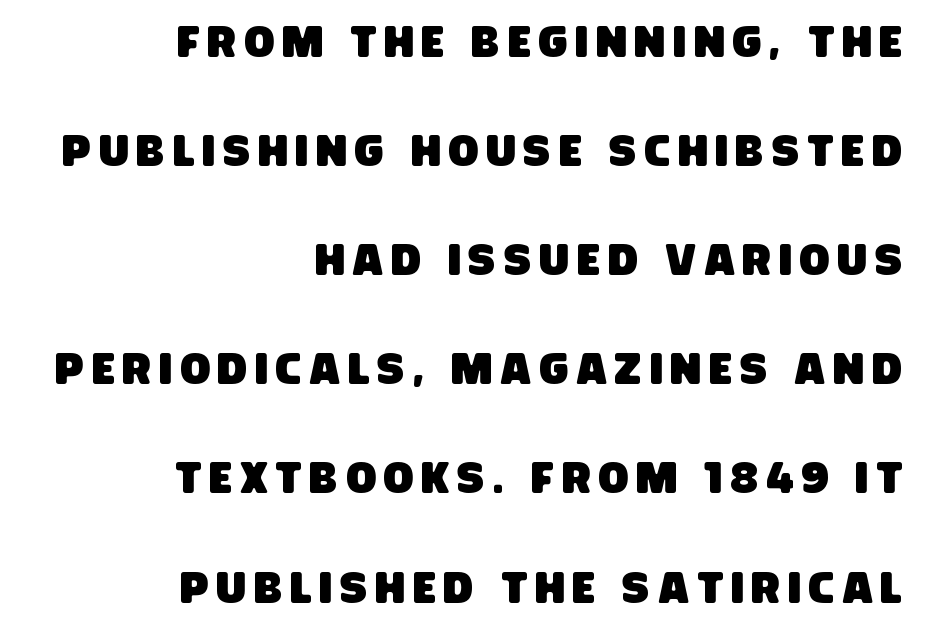
Rule under the text: the space is simply empty. Grotesque or geometric, the face here clearly has no serifs. The vertical gap from one line to the next is large. Right-aligned paragraph, ragged on the left. You could not count columns in this text — the font is proportionally spaced.
